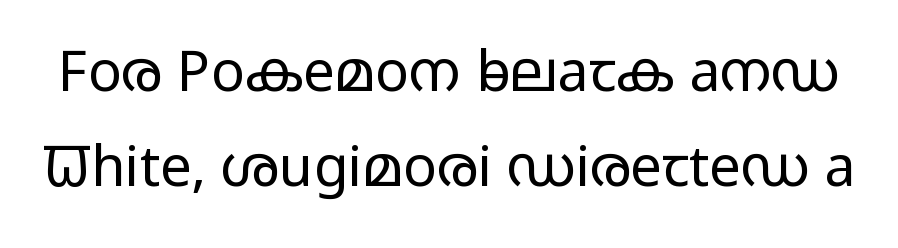
This sample uses plain, unmodified letter spacing. The weight would be labelled regular, book, light, or lighter still. The block of text has a typical density, with ordinary space between rows. The strip under each line holds only bare page. The passage shown is typed in a proportional face where columns would drift. Typographically, this falls in the sans-serif category.
